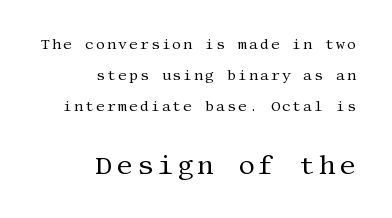
On a weight scale, this lands at 450 or below. Only glyphs here, with clear space below each row. Unlike italic type, these characters show no tilt at all. This sample trades compactness for vertical openness between lines. In this sample the second text group is rendered at the bigger scale.
